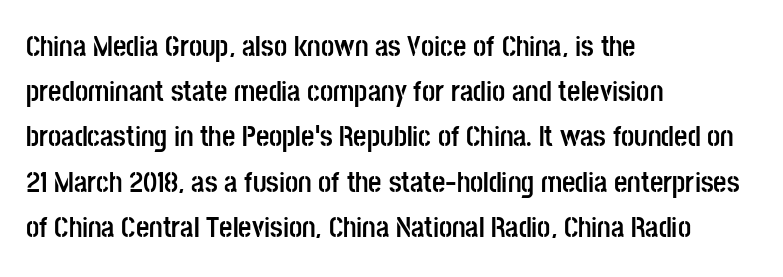
Q: Is the text bold? A: Yes.
Q: Is the text italic (slanted)? A: No, it is upright.
Q: Is the typeface a serif or a sans-serif typeface? A: Sans-serif.
Q: Is the text underlined? A: No.
Q: How is the paragraph aligned? A: Left-aligned.
Q: Is the spacing between letters normal or unusually wide? A: Normal.
Q: Is the spacing between lines tight, normal or loose? A: Normal.
Q: Width (condensed, normal, or wide)? A: Condensed.
Q: Stroke contrast? A: Low.
Q: x-height? A: Large.
Q: Monospaced? A: No.
